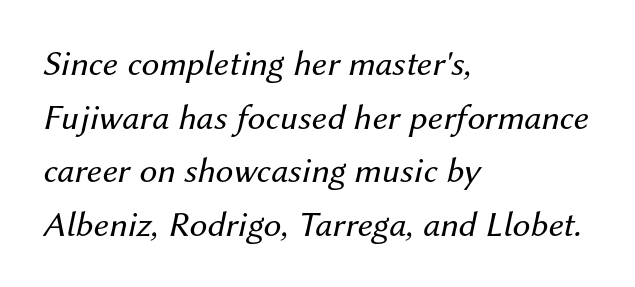
Here the designer chose a conventional face with non-uniform glyph widths. Posture: slanted. A normal amount of white space separates one row of letters from the next. A light-to-regular cut is what we see here.
